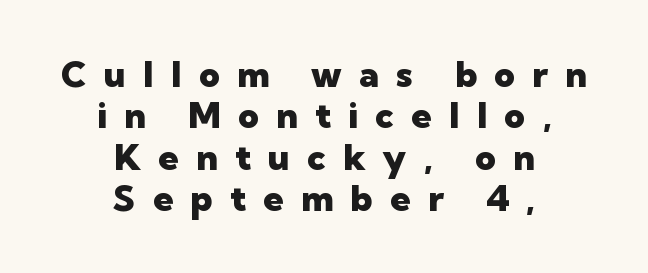
These lines are rendered in a variable-pitch font. Horizontal alignment here is central, giving a formal, balanced look. Serif or sans? Sans — the stroke terminals are bare. In terms of weight, the rendering is a true, heavy bold. Glance below the letters and you will spot only blank space.
